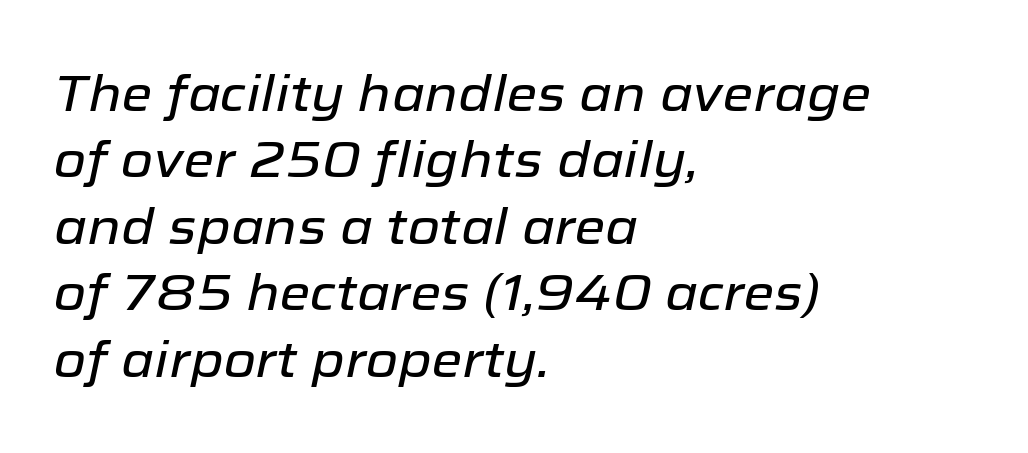
The letters sit at their default tracking, neither squeezed nor spread. Honestly, the row spacing looks completely unremarkable. In terms of posture, this sample is oblique. These lines stack with their left ends in a neat column.
